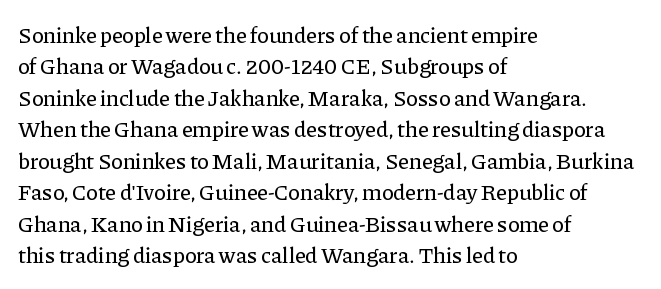
{"italic": "no", "underline": "no", "align": "left", "line_spacing": "normal", "line_spacing_ratio": 1.43, "letter_spacing": "normal", "letter_spacing_em": 0.0, "glyph_px": 22}
